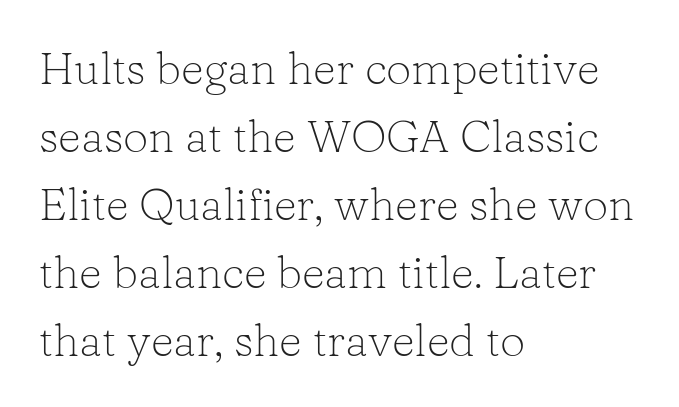
The image shows 45 px light serif type, upright; set left-aligned, normal line spacing (1.51x), normal letter spacing, not underlined; low stroke contrast and a medium x-height.
